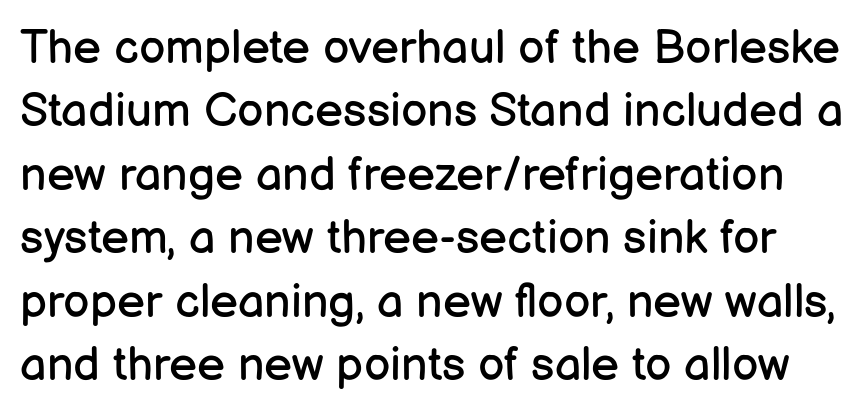
The image shows 47 px regular-weight sans-serif type, upright; set normal line spacing (1.35x), normal letter spacing, not underlined; low stroke contrast and a medium x-height.
